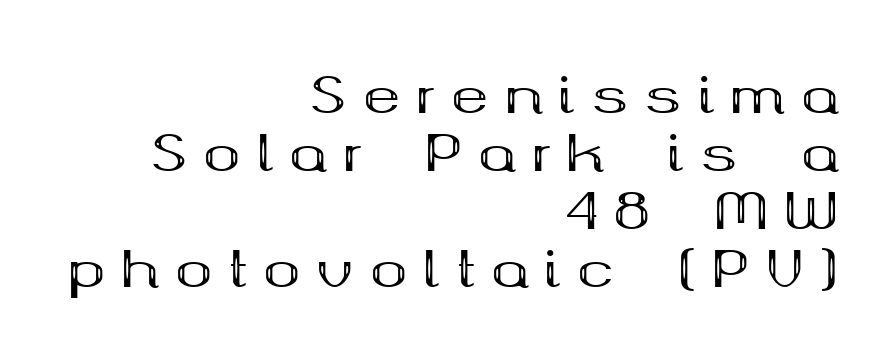
The image shows 50 px bold, wide serif type, upright; set right-aligned, line spacing 1.16x, unusually wide letter spacing (+0.32 em), not underlined; medium stroke contrast and a medium x-height.
